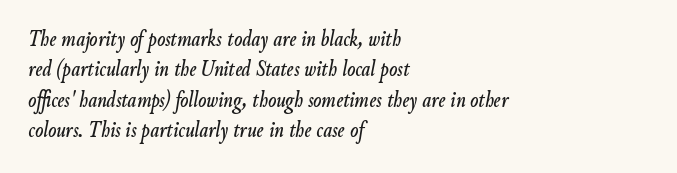
{"italic": "yes", "lean": "right", "slant_degrees": 9, "underline": "no", "align": "left", "line_spacing": "normal", "line_spacing_ratio": 1.27, "letter_spacing": "normal", "letter_spacing_em": 0.0, "glyph_px": 24}
